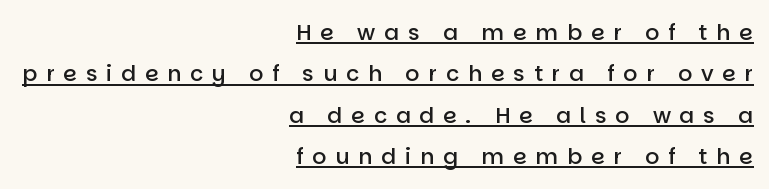
Each line ends at the same right margin while the left side varies. A typesetter would mark this as roman, not italic. This rendering features underlined lettering. A bit beefed up — I'd call it semibold rather than bold. Tracking value appears strongly positive — letters spread wide.
